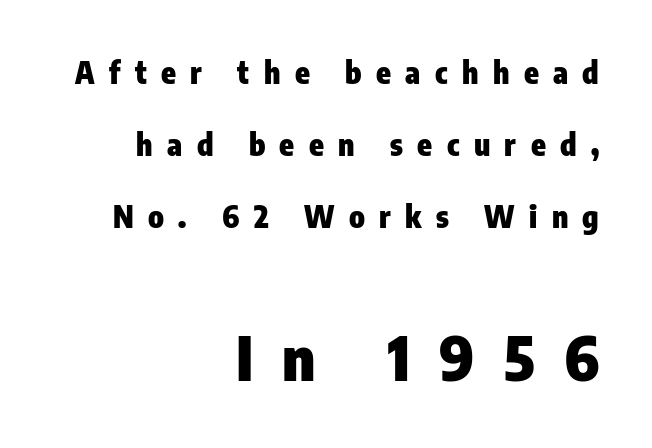
Letterform terminals end flat and unadorned throughout the passage. Where is the straight margin? On the right. This block would shrink considerably if given ordinary leading; it's expanded now. The passage shown is typed in a proportional face where columns would drift. You can tell it's not italic because the verticals are truly vertical.
